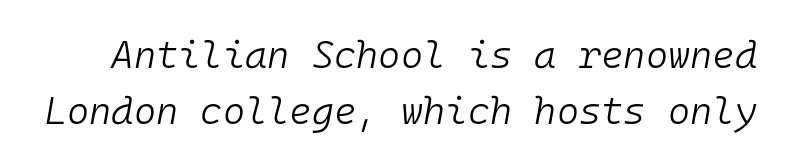
{"italic": "yes", "lean": "right", "slant_degrees": 10, "bold": "no", "weight": "light", "width": "normal", "stroke_contrast": "low", "x_height": "medium", "monospaced": "yes", "underline": "no", "line_spacing": "normal", "line_spacing_ratio": 1.48, "letter_spacing": "normal", "letter_spacing_em": 0.0, "glyph_px": 38}
